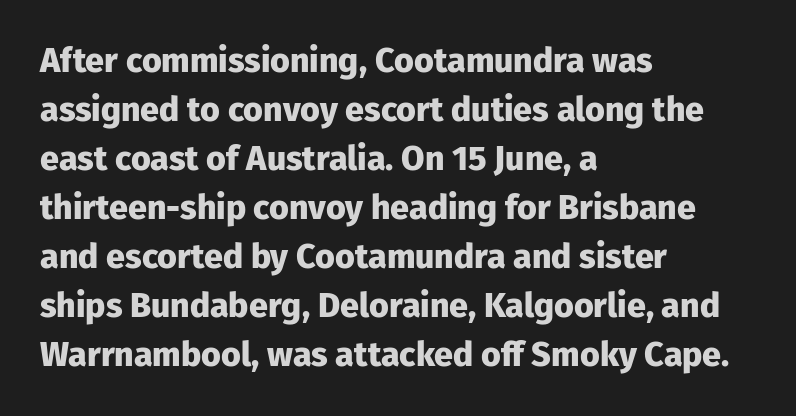
Is this a fixed-width face? No — the glyphs have proportional, varying widths. Honestly, the letter spacing is just normal — you wouldn't notice it. The rendering uses a bold face; every stroke is thick and dark. The letters carry no serifs — their stems end cleanly without finishing strokes. Nobody drew a line under any word here.
